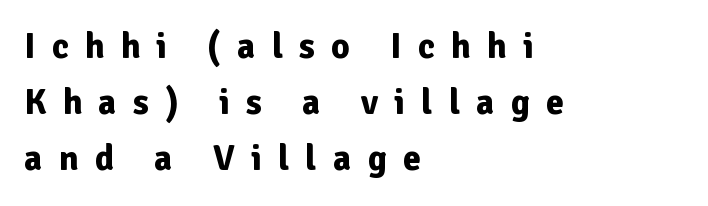
To sum up the face: it is a sans, with no serifs. The zone under the glyphs is completely vacant. A typesetter would call this leading conventional body-copy spacing. The letters advance in unequal steps, a hallmark of proportional type.
